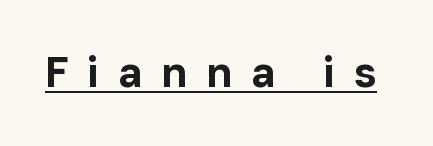
Characters follow at a spacing far wider than the type designer built in. Varying glyph widths throughout — classic text-font behaviour. I'd call this a sans setting — the letters go barefoot. The lettering holds an erect, upright posture throughout. A rule runs beneath these lines of type.
